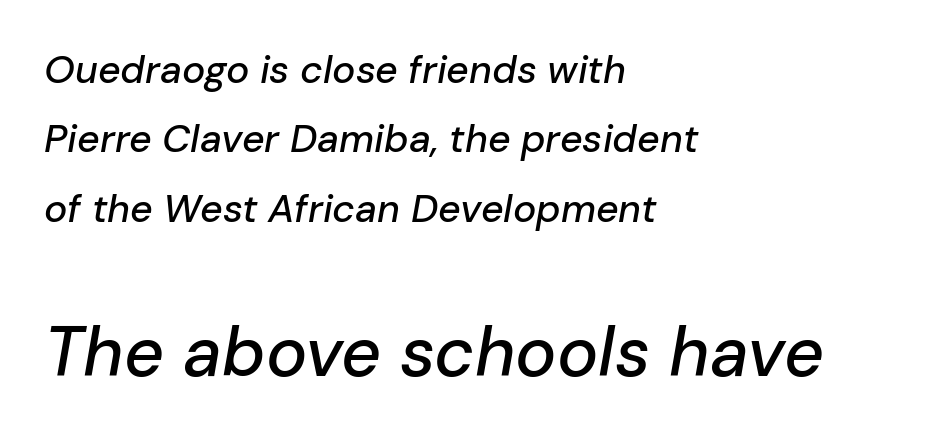
{"italic": "yes", "lean": "right", "slant_degrees": 10, "width": "normal", "stroke_contrast": "low", "x_height": "medium", "monospaced": "no", "underline": "no", "align": "left", "line_spacing_ratio": 1.78, "letter_spacing": "normal", "letter_spacing_em": 0.0, "larger_block": "second", "size_ratio": 1.77, "glyph_px": 69}
